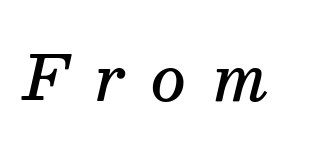
The image shows 61 px semibold serif type, italic (leaning right); set unusually wide letter spacing (+0.44 em), not underlined; medium stroke contrast and a medium x-height.
